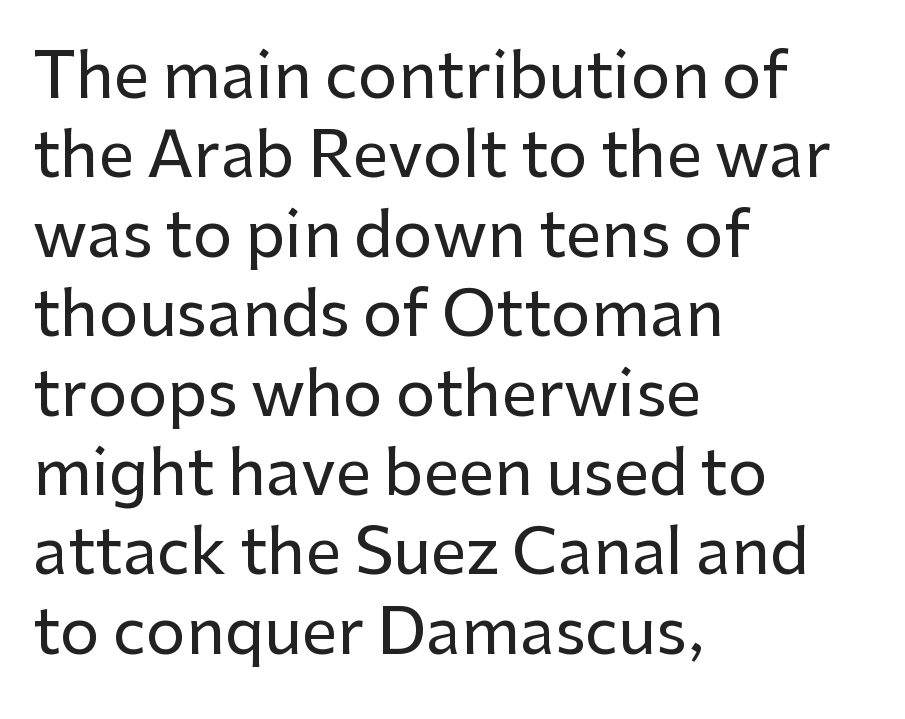
Q: Is the text italic (slanted)? A: No, it is upright.
Q: Is the typeface a serif or a sans-serif typeface? A: Sans-serif.
Q: Is the text underlined? A: No.
Q: How is the paragraph aligned? A: Left-aligned.
Q: Is the spacing between letters normal or unusually wide? A: Normal.
Q: Is the spacing between lines tight, normal or loose? A: Normal.
Q: Width (condensed, normal, or wide)? A: Normal.
Q: Stroke contrast? A: Low.
Q: x-height? A: Medium.
Q: Monospaced? A: No.
